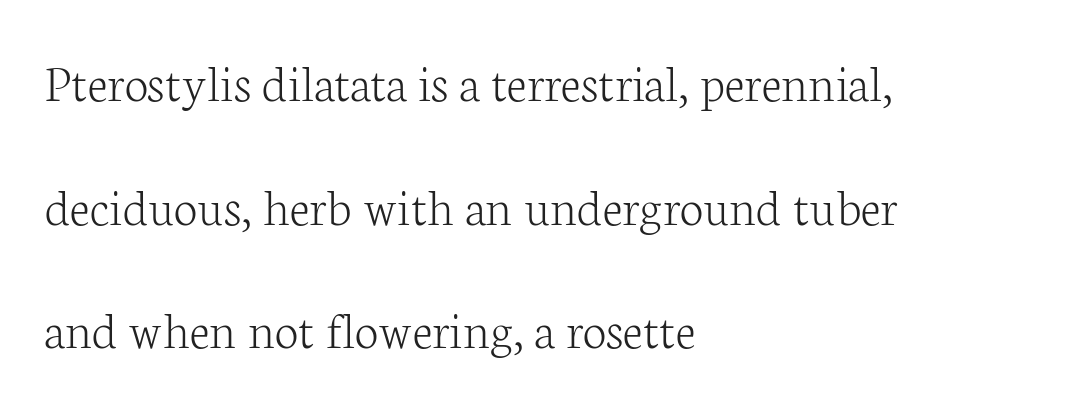
The image shows 54 px light serif type, upright; set left-aligned, loose line spacing (2.29x), normal letter spacing, not underlined; low stroke contrast and a medium x-height.
